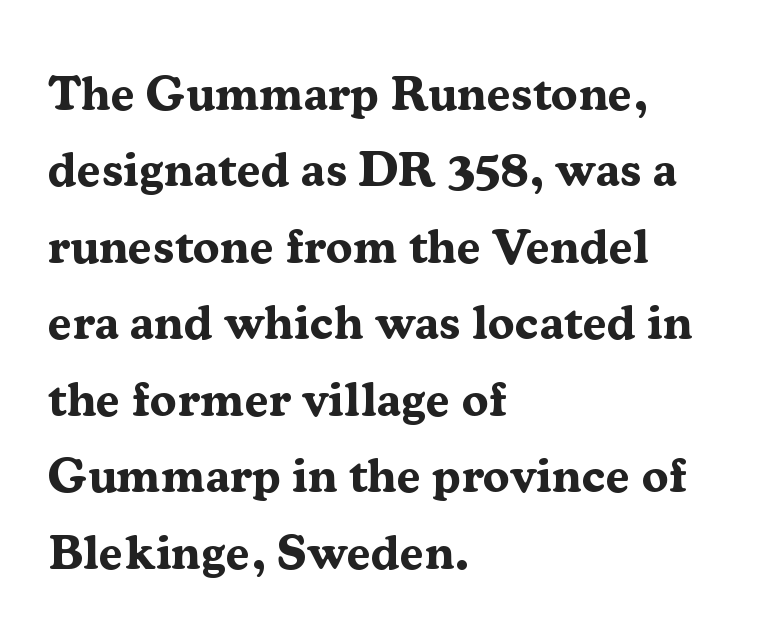
The letters sit at their default tracking, neither squeezed nor spread. Caption: multi-line text, flush left, ragged right. Does the leading feel generous? No, just average. The rendering shows small feet on the letterforms — a serif design. Heft: maximum for text — a bold. A roman cut, with each character standing at attention.
